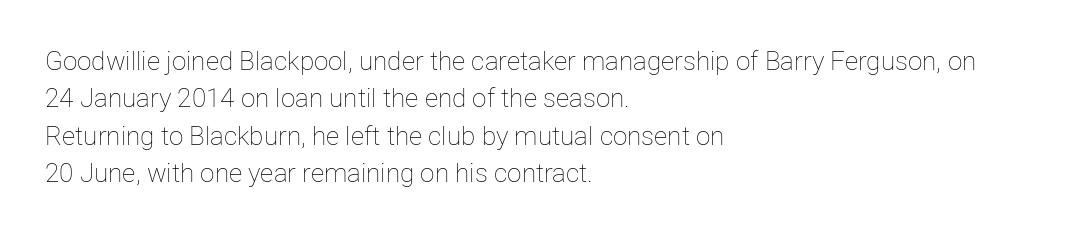
Is the letter spacing exaggerated? No — it looks like the ordinary default. This block has exactly the height ordinary leading produces. This is the regular roman posture of the typeface. Weight: not bold — regular or lighter.
